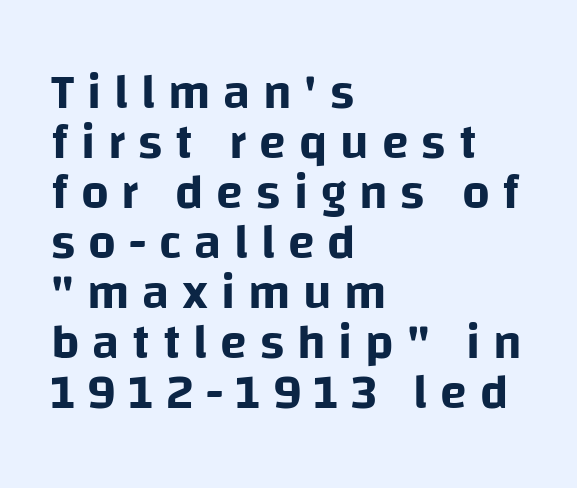
The image shows 49 px sans-serif type, upright; set left-aligned, tight line spacing (1.02x), unusually wide letter spacing (+0.26 em), not underlined; low stroke contrast and a large x-height.
